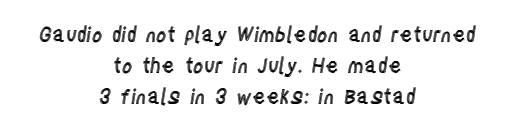
{"underline": "no", "align": "center", "line_spacing": "normal", "line_spacing_ratio": 1.55, "letter_spacing": "normal", "letter_spacing_em": 0.0, "glyph_px": 20}
